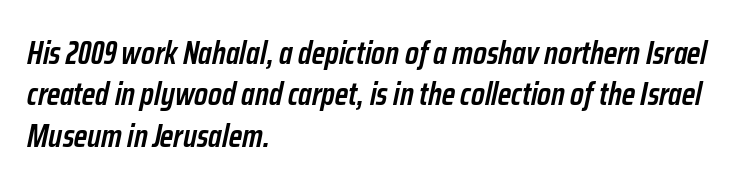
{"italic": "yes", "lean": "right", "slant_degrees": 12, "bold": "semi", "weight": "semibold", "width": "condensed", "stroke_contrast": "low", "x_height": "medium", "monospaced": "no", "underline": "no", "align": "left", "line_spacing": "normal", "line_spacing_ratio": 1.29, "letter_spacing": "normal", "letter_spacing_em": 0.0, "glyph_px": 32}
